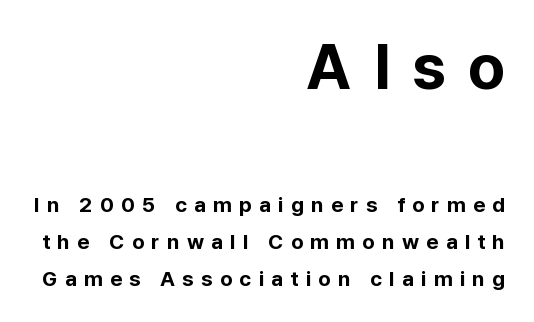
The image shows 63 px bold sans-serif type, upright; set right-aligned, line spacing 1.78x, unusually wide letter spacing (+0.35 em), not underlined; the first (top) block is 3.0x larger; low stroke contrast and a medium x-height.
